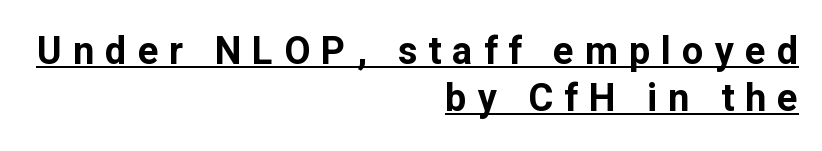
{"serif": "no", "italic": "no", "bold": "yes", "weight": "bold", "width": "normal", "stroke_contrast": "low", "x_height": "medium", "monospaced": "no", "underline": "yes", "align": "right", "line_spacing_ratio": 1.23, "letter_spacing": "wide", "letter_spacing_em": 0.29, "glyph_px": 38}
